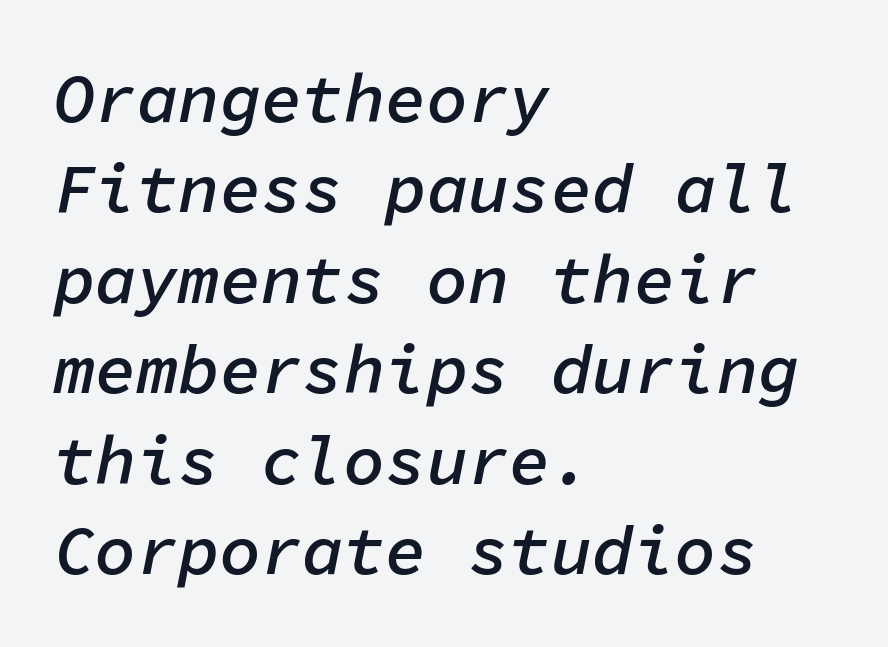
{"italic": "yes", "lean": "right", "slant_degrees": 11, "bold": "semi", "weight": "semibold", "width": "normal", "stroke_contrast": "low", "x_height": "medium", "monospaced": "yes", "underline": "no", "align": "left", "line_spacing": "normal", "line_spacing_ratio": 1.31, "letter_spacing": "normal", "letter_spacing_em": 0.0, "glyph_px": 69}
